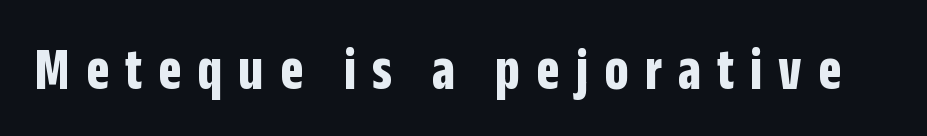
{"serif": "no", "italic": "no", "bold": "yes", "weight": "bold", "width": "condensed", "stroke_contrast": "low", "x_height": "large", "monospaced": "no", "underline": "no", "letter_spacing": "wide", "letter_spacing_em": 0.26, "glyph_px": 61}
